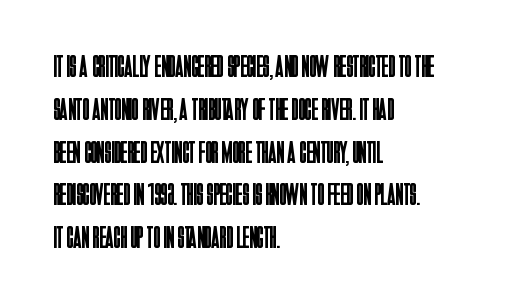
{"serif": "no", "italic": "no", "bold": "no", "weight": "regular", "width": "condensed", "stroke_contrast": "low", "x_height": "large", "monospaced": "no", "underline": "no", "align": "left", "line_spacing": "normal", "line_spacing_ratio": 1.38, "letter_spacing": "normal", "letter_spacing_em": 0.0, "glyph_px": 31}
